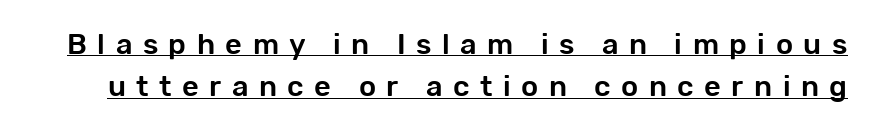
Q: Is the text italic (slanted)? A: No, it is upright.
Q: Is the typeface a serif or a sans-serif typeface? A: Sans-serif.
Q: Is the text underlined? A: Yes.
Q: Is the spacing between letters normal or unusually wide? A: Unusually wide.
Q: Is the spacing between lines tight, normal or loose? A: Normal.
Q: Width (condensed, normal, or wide)? A: Normal.
Q: Stroke contrast? A: Low.
Q: x-height? A: Medium.
Q: Monospaced? A: No.
